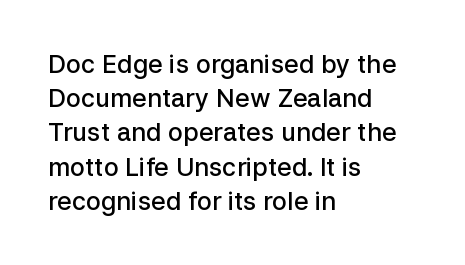
Compared with typical body copy, the letter spacing here is the same. Words float on clear page, feet unadorned. This is the regular roman posture of the typeface. The strokes are fattened partway — semibold, not bold.
